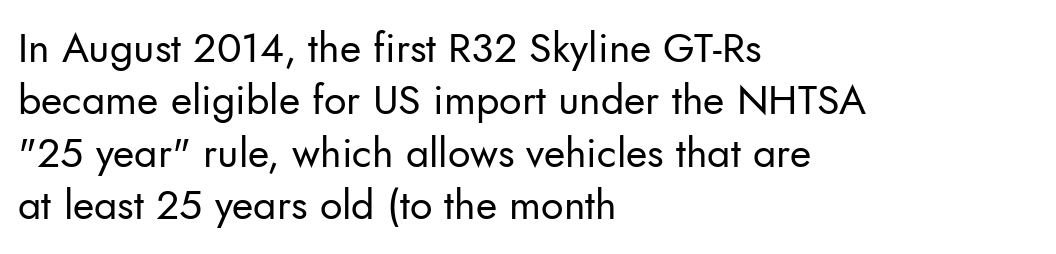
The image shows 41 px regular-weight sans-serif type, upright; set left-aligned, normal line spacing (1.28x), normal letter spacing, not underlined; low stroke contrast and a small x-height.
